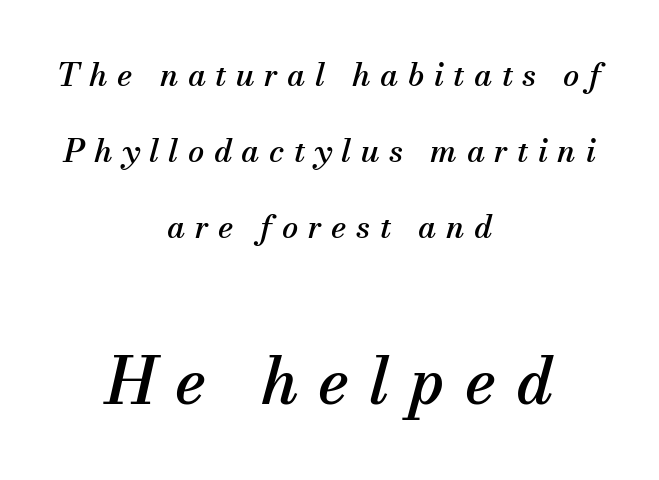
{"serif": "yes", "italic": "yes", "lean": "right", "slant_degrees": 13, "width": "normal", "stroke_contrast": "medium", "x_height": "small", "monospaced": "no", "underline": "no", "align": "center", "line_spacing": "loose", "line_spacing_ratio": 2.37, "letter_spacing": "wide", "letter_spacing_em": 0.3, "larger_block": "second", "size_ratio": 2.03, "glyph_px": 65}
